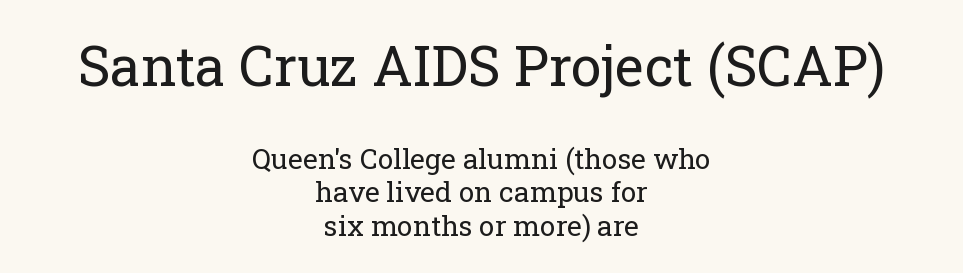
{"serif": "yes", "italic": "no", "bold": "no", "weight": "regular", "width": "normal", "stroke_contrast": "low", "x_height": "medium", "monospaced": "no", "underline": "no", "align": "center", "line_spacing_ratio": 1.21, "letter_spacing": "normal", "letter_spacing_em": 0.0, "larger_block": "first", "size_ratio": 1.96, "glyph_px": 55}
